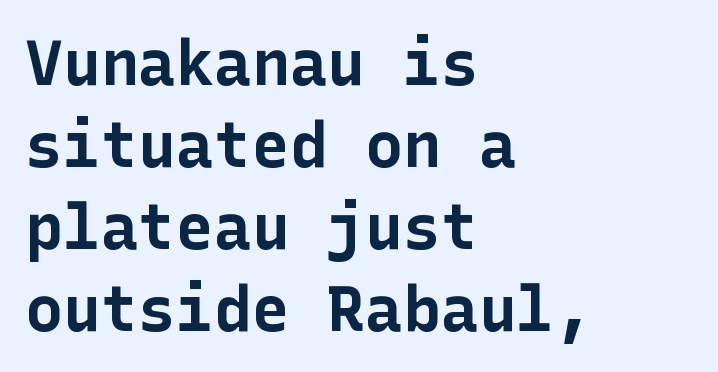
Q: Is the text bold? A: Yes.
Q: Is the text italic (slanted)? A: No, it is upright.
Q: Is the typeface a serif or a sans-serif typeface? A: Sans-serif.
Q: Is the text underlined? A: No.
Q: How is the paragraph aligned? A: Left-aligned.
Q: Is the spacing between letters normal or unusually wide? A: Normal.
Q: Is the spacing between lines tight, normal or loose? A: Normal.
Q: Width (condensed, normal, or wide)? A: Normal.
Q: Stroke contrast? A: Low.
Q: x-height? A: Medium.
